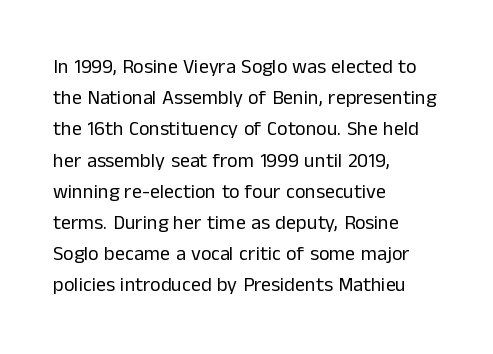
{"italic": "no", "bold": "no", "underline": "no", "align": "left", "line_spacing": "normal", "line_spacing_ratio": 1.56, "letter_spacing": "normal", "letter_spacing_em": 0.0, "glyph_px": 20}
